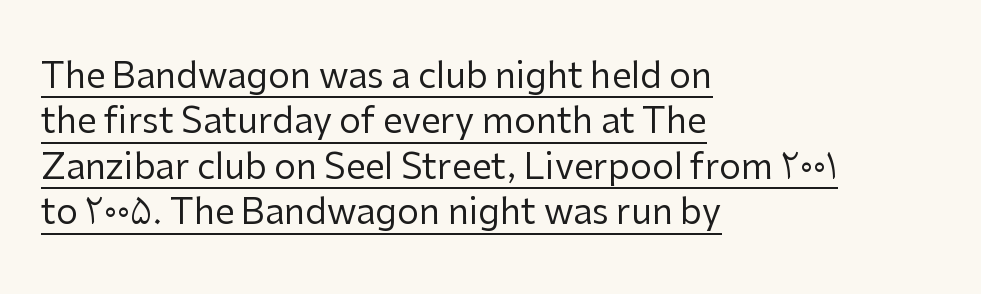
No italicization has been applied; the sample stays upright. The passage shown is not bold in any degree. Is this a fixed-width face? No — the glyphs have proportional, varying widths. Line beginnings align vertically; line endings do not. Font category for this specimen: sans-serif.
